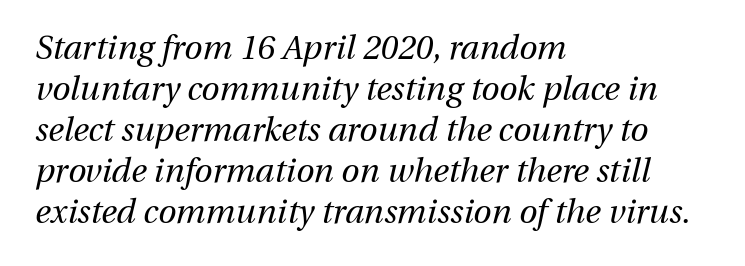
Posture: slanted. Words float on clear page, feet unadorned. The lines are quadded left. The passage shown is typed in a proportional face where columns would drift. The passage shown has conventional tracking throughout. Letters have the restrained weight of plain body copy at most.
